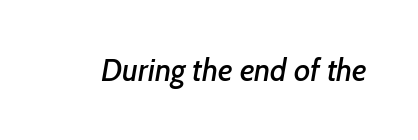
Rule under the text: the space is simply empty. Spacing between characters is what you'd get straight out of the box. Spacing verdict: proportional, widths tailored to each character. The text was rendered using a sans face with plain stroke endings.
